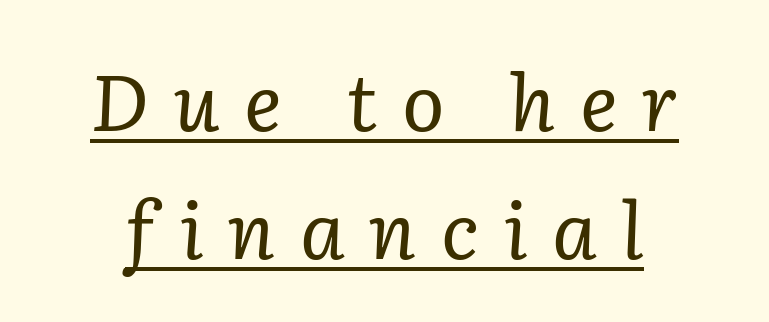
The image shows 79 px regular-weight serif type, italic (leaning right); set centered, normal line spacing (1.62x), unusually wide letter spacing (+0.31 em), underlined; low stroke contrast and a medium x-height.
